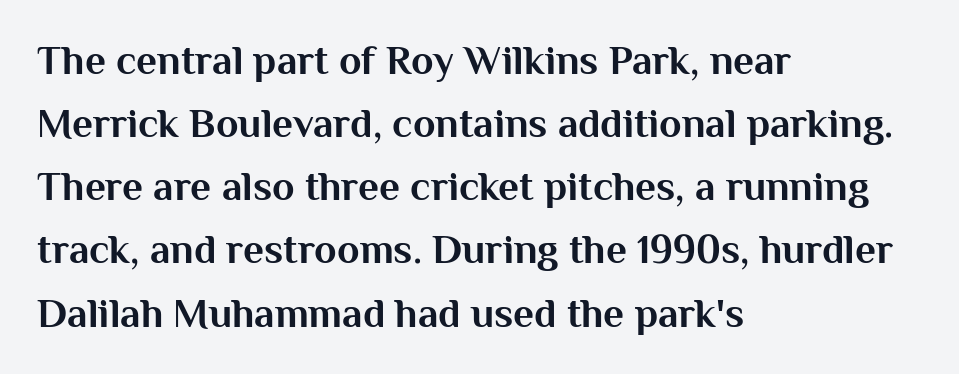
The image shows 41 px bold sans-serif type, upright; set left-aligned, normal line spacing (1.54x), normal letter spacing, not underlined; medium stroke contrast and a medium x-height.
